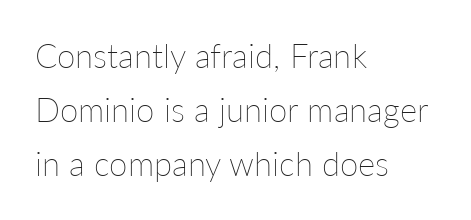
Q: Is the text bold? A: No.
Q: Is the text italic (slanted)? A: No, it is upright.
Q: Is the text underlined? A: No.
Q: How is the paragraph aligned? A: Left-aligned.
Q: Is the spacing between letters normal or unusually wide? A: Normal.
Q: Is the spacing between lines tight, normal or loose? A: Normal.
Q: Width (condensed, normal, or wide)? A: Normal.
Q: Stroke contrast? A: Low.
Q: x-height? A: Medium.
Q: Monospaced? A: No.
